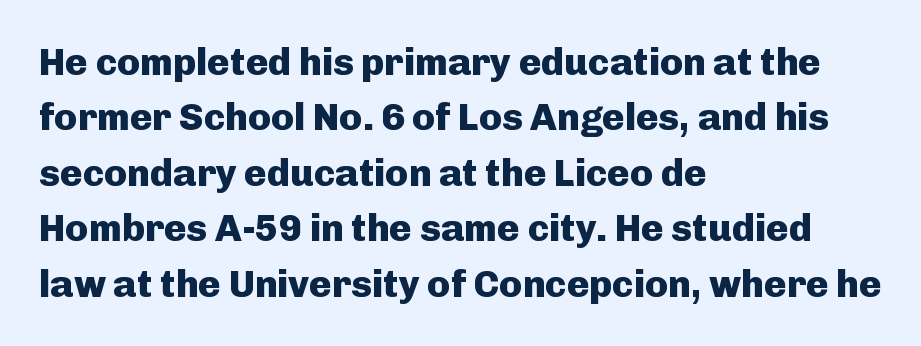
The image shows 38 px heavy sans-serif type, upright; set left-aligned, normal line spacing (1.46x), normal letter spacing, not underlined; low stroke contrast and a medium x-height.
